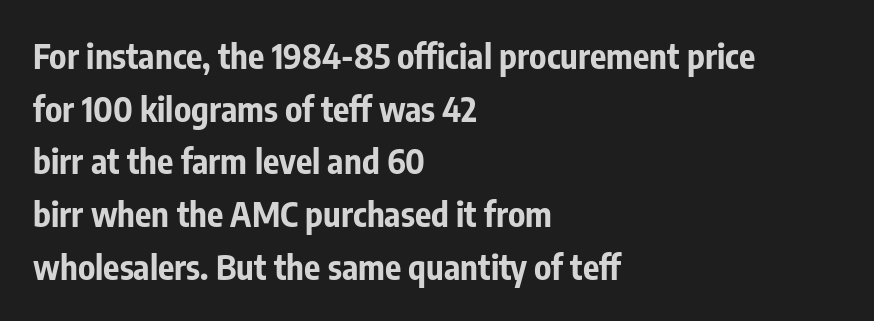
Character widths vary here, with narrow letters taking less room than wide ones. A typesetter would label this face a sans. Compared with typical body copy, the letter spacing here is the same. How would I describe the line gaps? Plain and ordinary. Horizontally, the lines are justified to the leading edge only.
